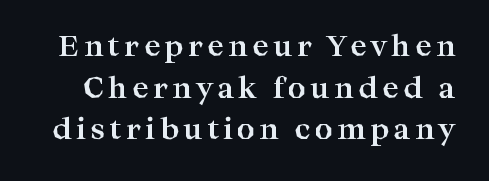
Q: Is the text bold? A: Yes.
Q: Is the text italic (slanted)? A: No, it is upright.
Q: Is the typeface a serif or a sans-serif typeface? A: Serif.
Q: Is the text underlined? A: No.
Q: Is the spacing between lines tight, normal or loose? A: Normal.
Q: Width (condensed, normal, or wide)? A: Wide.
Q: Stroke contrast? A: High.
Q: x-height? A: Medium.
Q: Monospaced? A: No.
